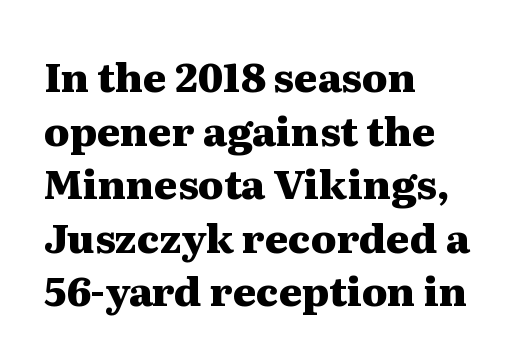
Character widths vary here, with narrow letters taking less room than wide ones. Words float on clear page, feet unadorned. Honestly, the letter spacing is just normal — you wouldn't notice it. Typographically, this falls in the serif category.
